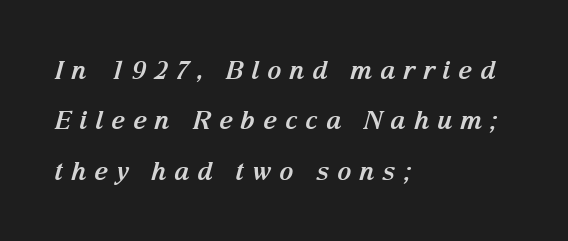
These lines have a slow, spaced-out rhythm from letter to letter. All the whitespace from short lines collects on the right. The axis of the letterforms is tilted away from vertical. The zone under the glyphs is completely vacant. Baseline-to-baseline distance is far greater than the letter height. These words are printed bold, with thick strokes throughout.
